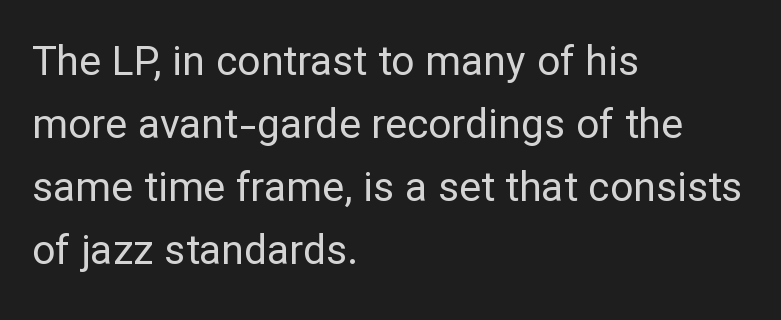
The image shows 41 px regular-weight sans-serif type, upright; set left-aligned, normal line spacing (1.54x), normal letter spacing, not underlined; low stroke contrast and a medium x-height.
